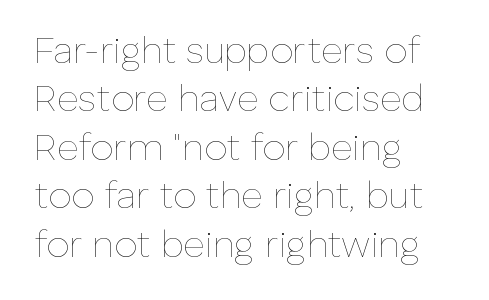
{"italic": "no", "bold": "no", "weight": "thin", "width": "normal", "stroke_contrast": "low", "x_height": "medium", "monospaced": "no", "underline": "no", "align": "left", "line_spacing": "normal", "line_spacing_ratio": 1.31, "letter_spacing": "normal", "letter_spacing_em": 0.0, "glyph_px": 37}
